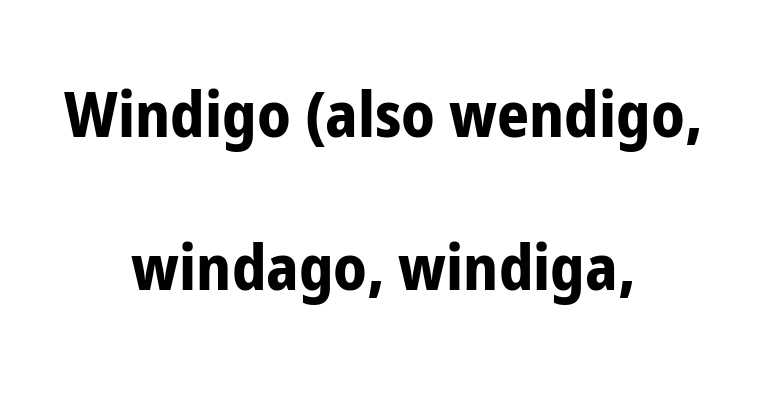
{"serif": "no", "italic": "no", "bold": "yes", "weight": "bold", "width": "condensed", "stroke_contrast": "low", "x_height": "medium", "monospaced": "no", "underline": "no", "align": "center", "line_spacing": "loose", "line_spacing_ratio": 2.43, "letter_spacing": "normal", "letter_spacing_em": 0.0, "glyph_px": 63}
